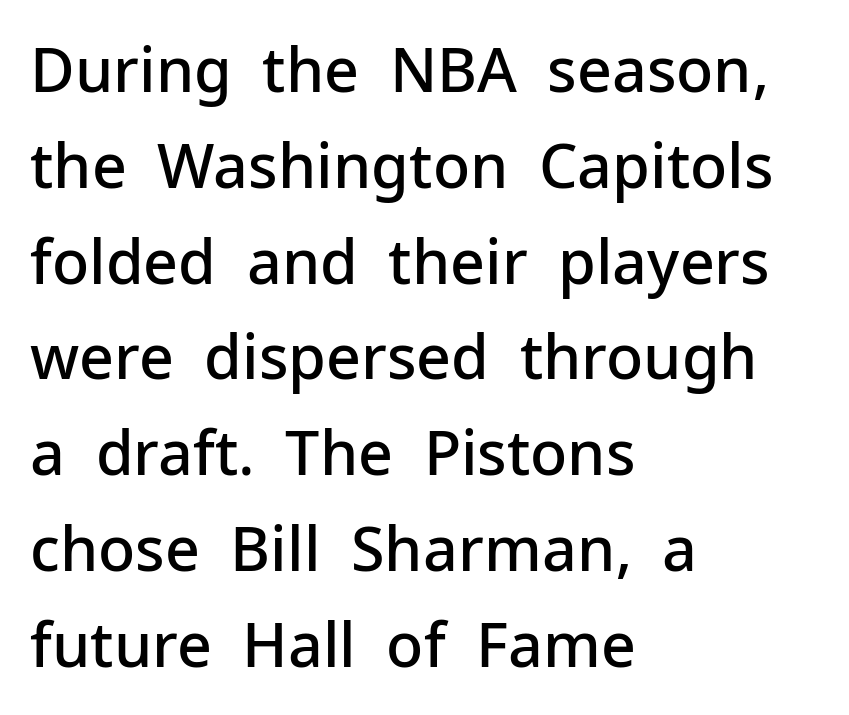
The image shows 61 px semibold sans-serif type, upright; set left-aligned, normal line spacing (1.57x), normal letter spacing, not underlined; low stroke contrast and a medium x-height.
